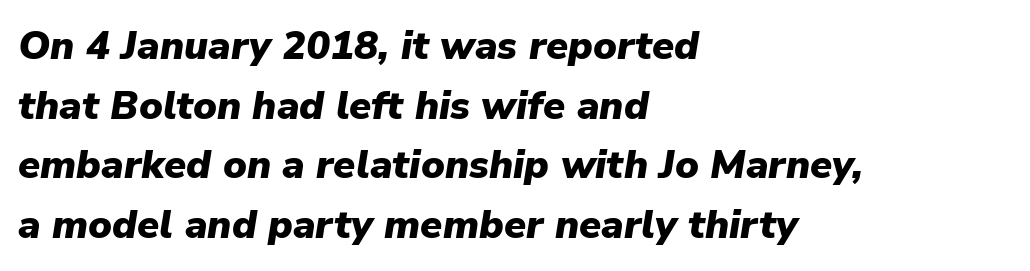
Honestly, the letter spacing is just normal — you wouldn't notice it. Each letter keeps its own natural width here, so spacing adapts to shape. Its strokes are broad and dark, the hallmark of bold type. Posture: slanted.
